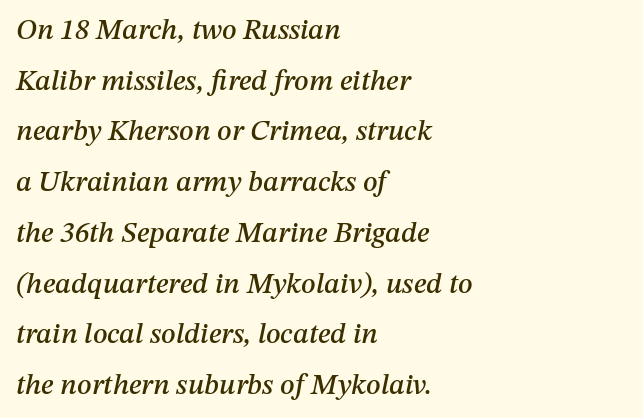
{"italic": "yes", "lean": "right", "slant_degrees": 12, "width": "normal", "stroke_contrast": "medium", "x_height": "medium", "monospaced": "no", "underline": "no", "align": "left", "line_spacing_ratio": 1.75, "letter_spacing": "normal", "letter_spacing_em": 0.0, "glyph_px": 29}
